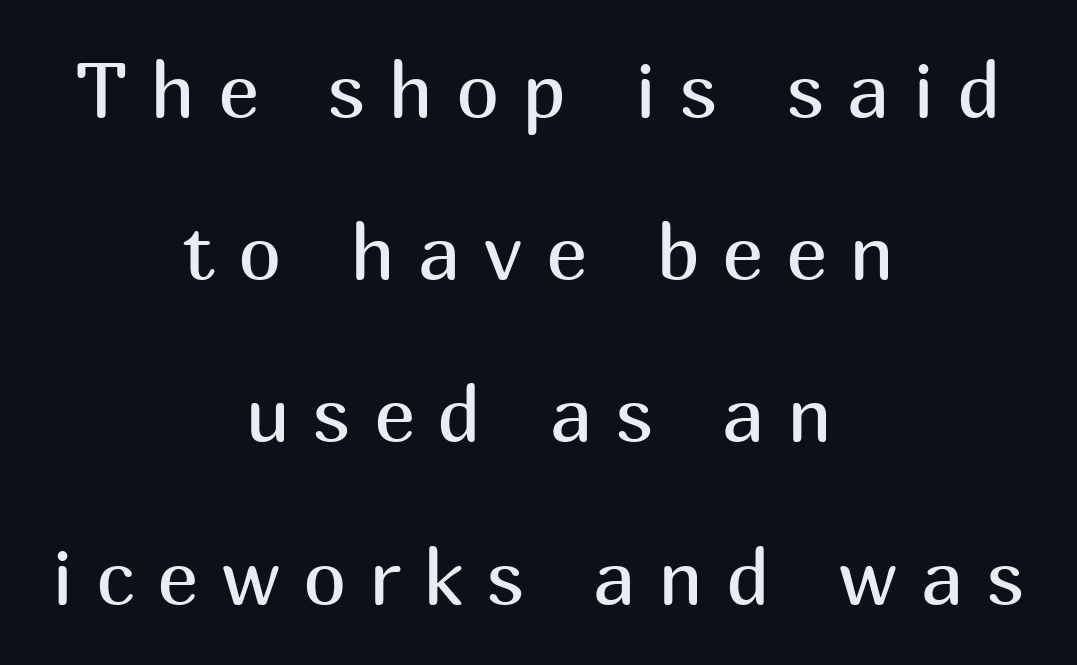
Vertically, the passage feels expansive, rows floating well apart. The lines in this sample share a center point and differ in where they start and stop. These lines are rendered in a variable-pitch font. Unlike italic type, these characters show no tilt at all.
